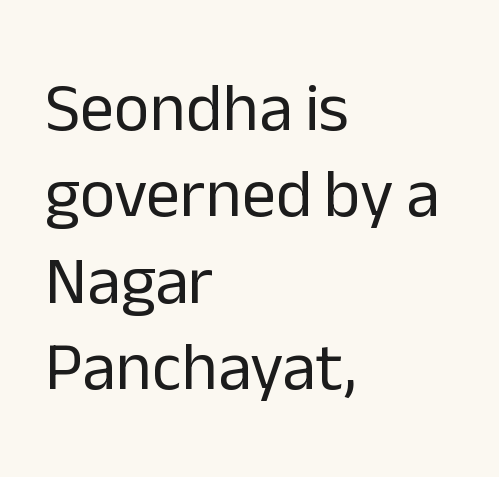
The image shows 68 px regular-weight sans-serif type, upright; set left-aligned, normal line spacing (1.27x), normal letter spacing, not underlined; low stroke contrast and a medium x-height.
